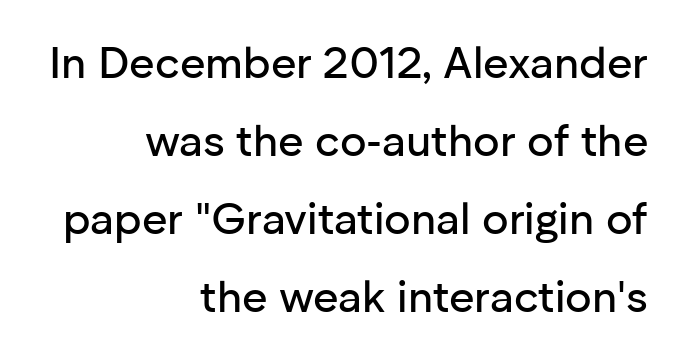
{"serif": "no", "italic": "no", "width": "normal", "stroke_contrast": "low", "x_height": "medium", "monospaced": "no", "underline": "no", "align": "right", "line_spacing_ratio": 1.77, "letter_spacing": "normal", "letter_spacing_em": 0.0, "glyph_px": 44}
